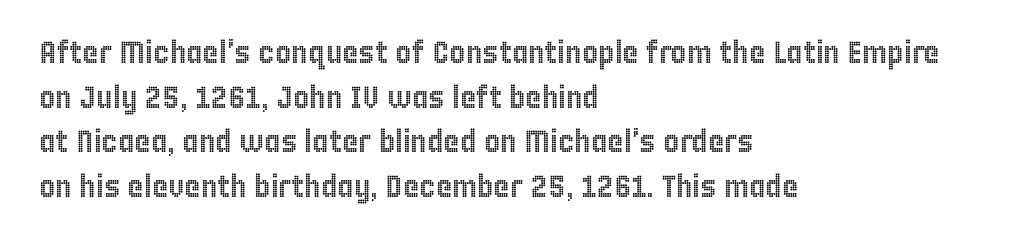
{"italic": "no", "width": "condensed", "x_height": "large", "monospaced": "no", "underline": "no", "align": "left", "line_spacing": "normal", "line_spacing_ratio": 1.44, "letter_spacing": "normal", "letter_spacing_em": 0.0, "glyph_px": 31}
